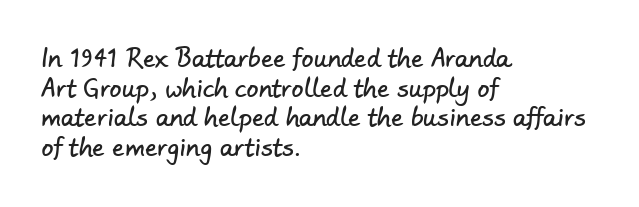
Q: Is the text underlined? A: No.
Q: How is the paragraph aligned? A: Left-aligned.
Q: Is the spacing between letters normal or unusually wide? A: Normal.
